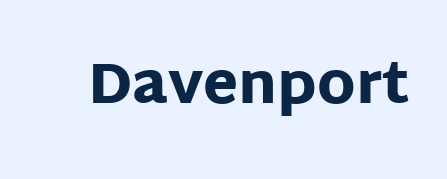
{"serif": "no", "italic": "no", "bold": "yes", "weight": "heavy", "width": "normal", "stroke_contrast": "low", "x_height": "large", "monospaced": "no", "underline": "no", "letter_spacing": "normal", "letter_spacing_em": 0.0, "glyph_px": 57}
